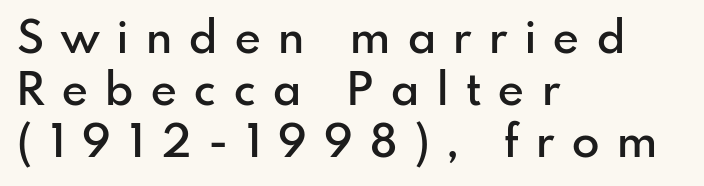
Q: Is the text bold? A: Semi-bold.
Q: Is the text italic (slanted)? A: No, it is upright.
Q: Is the typeface a serif or a sans-serif typeface? A: Sans-serif.
Q: Is the text underlined? A: No.
Q: How is the paragraph aligned? A: Left-aligned.
Q: Is the spacing between letters normal or unusually wide? A: Unusually wide.
Q: Width (condensed, normal, or wide)? A: Normal.
Q: Stroke contrast? A: Low.
Q: x-height? A: Small.
Q: Monospaced? A: No.
